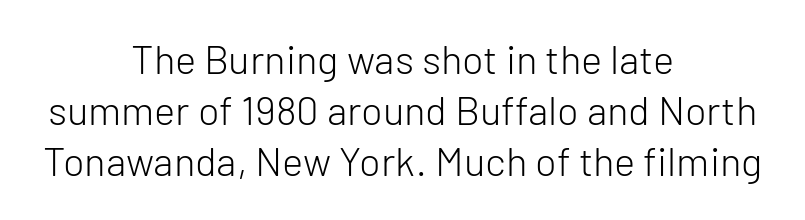
Q: Is the text bold? A: No.
Q: Is the text italic (slanted)? A: No, it is upright.
Q: Is the typeface a serif or a sans-serif typeface? A: Sans-serif.
Q: Is the text underlined? A: No.
Q: How is the paragraph aligned? A: Centered.
Q: Is the spacing between letters normal or unusually wide? A: Normal.
Q: Is the spacing between lines tight, normal or loose? A: Normal.
Q: Width (condensed, normal, or wide)? A: Normal.
Q: Stroke contrast? A: Low.
Q: x-height? A: Medium.
Q: Monospaced? A: No.
